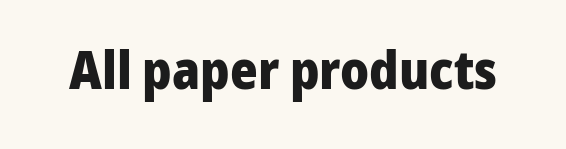
The image shows 53 px heavy sans-serif type, upright; set normal letter spacing, not underlined; low stroke contrast and a medium x-height.
